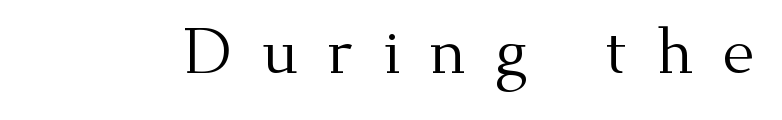
Proportional: the letters do not fall into vertical columns. The passage shown is typeset with a serif family. The space directly below the letters is spotless. The typeface has the unassuming heft of standard copy or less. There is plenty of visible air inserted between adjacent glyphs.
